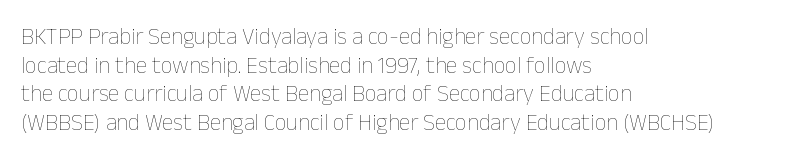
Q: Is the text bold? A: No.
Q: Is the text italic (slanted)? A: No, it is upright.
Q: Is the text underlined? A: No.
Q: How is the paragraph aligned? A: Left-aligned.
Q: Is the spacing between letters normal or unusually wide? A: Normal.
